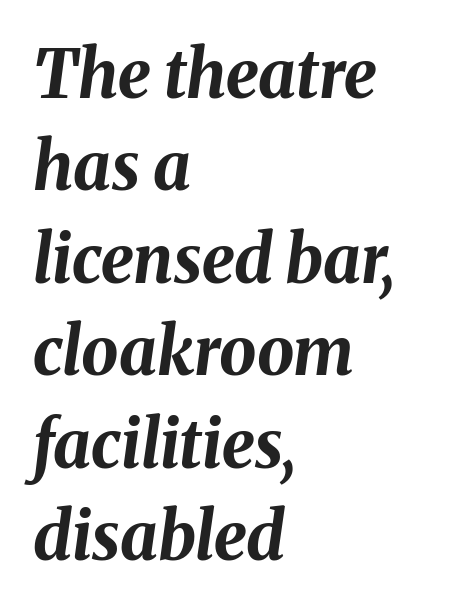
The image shows 66 px bold type, italic (leaning right); set left-aligned, normal line spacing (1.4x), normal letter spacing, not underlined; medium stroke contrast and a medium x-height.
